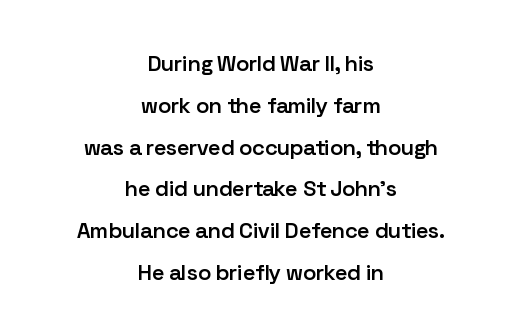
The image shows 22 px text type, upright; set centered, loose line spacing (1.9x), normal letter spacing, not underlined.
